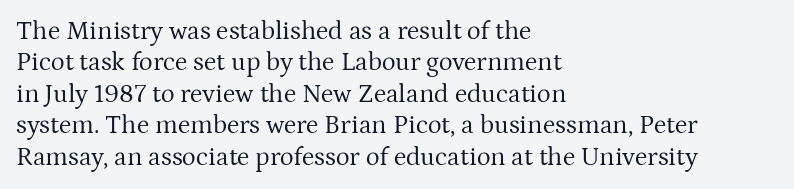
The image shows 26 px text type, upright; set left-aligned, line spacing 1.21x, normal letter spacing, not underlined.
